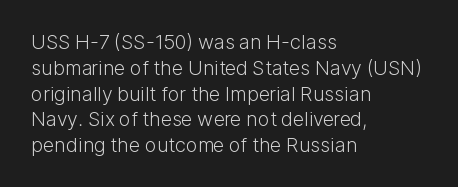
Interline gaps are of average width in this sample. Style check: upright. Tracking here is standard; glyphs follow each other at the usual distance. Stroke mass is kept to a normal reading level or below. Beneath every word, the page is bare. Leftover space on each line is placed entirely after the last word.
